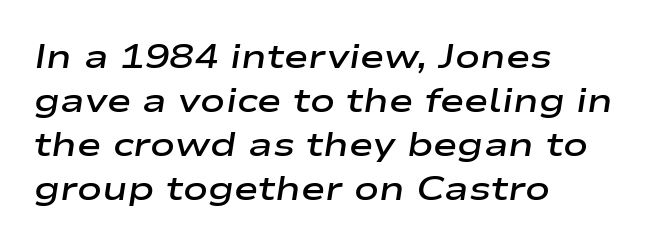
Q: Is the text bold? A: Semi-bold.
Q: Is the text italic (slanted)? A: Yes, it leans right by about 9 degrees.
Q: Is the text underlined? A: No.
Q: How is the paragraph aligned? A: Left-aligned.
Q: Is the spacing between letters normal or unusually wide? A: Normal.
Q: Is the spacing between lines tight, normal or loose? A: Normal.
Q: Width (condensed, normal, or wide)? A: Wide.
Q: Stroke contrast? A: Low.
Q: x-height? A: Medium.
Q: Monospaced? A: No.
